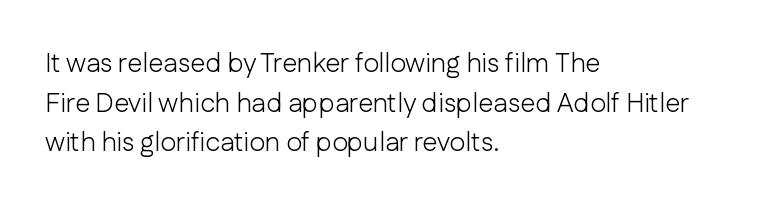
The image shows 27 px text type, upright; set left-aligned, normal line spacing (1.47x), normal letter spacing, not underlined.
